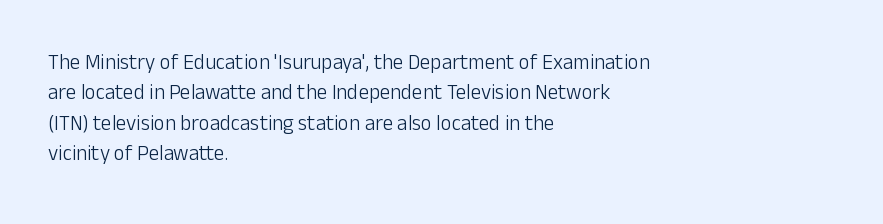
Q: Is the text bold? A: No.
Q: Is the text italic (slanted)? A: No, it is upright.
Q: Is the text underlined? A: No.
Q: How is the paragraph aligned? A: Left-aligned.
Q: Is the spacing between letters normal or unusually wide? A: Normal.
Q: Is the spacing between lines tight, normal or loose? A: Normal.
